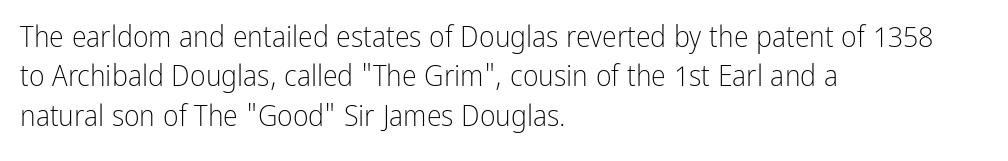
Students, note that the glyphs here touch the page at normal intervals. It's the straight-up-and-down kind of type. No letter is thick-stroked: the sample isn't bold. Typeset ragged right — the left edge is the straight one. Lines of text with bare space underneath.
